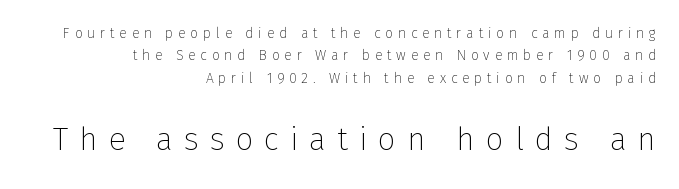
{"serif": "no", "italic": "no", "bold": "no", "weight": "thin", "width": "normal", "stroke_contrast": "low", "x_height": "medium", "monospaced": "no", "underline": "no", "align": "right", "line_spacing": "normal", "line_spacing_ratio": 1.6, "letter_spacing": "wide", "letter_spacing_em": 0.34, "larger_block": "second", "size_ratio": 2.29, "glyph_px": 32}
